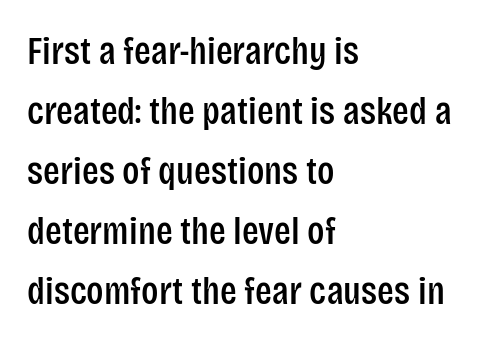
{"serif": "no", "italic": "no", "width": "condensed", "stroke_contrast": "low", "x_height": "large", "monospaced": "no", "underline": "no", "align": "left", "line_spacing": "normal", "line_spacing_ratio": 1.54, "letter_spacing": "normal", "letter_spacing_em": 0.0, "glyph_px": 39}
